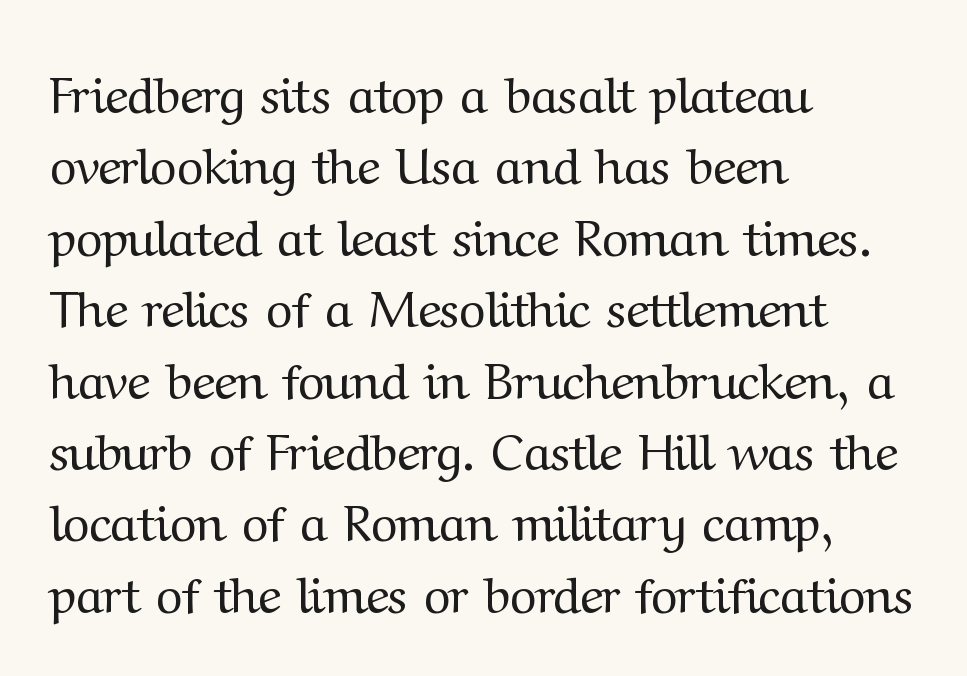
No extra tracking has been applied to these lines. Spacing verdict: proportional, widths tailored to each character. The passage is arranged the way most books set body copy — flush left. The designer left line spacing at the default.
